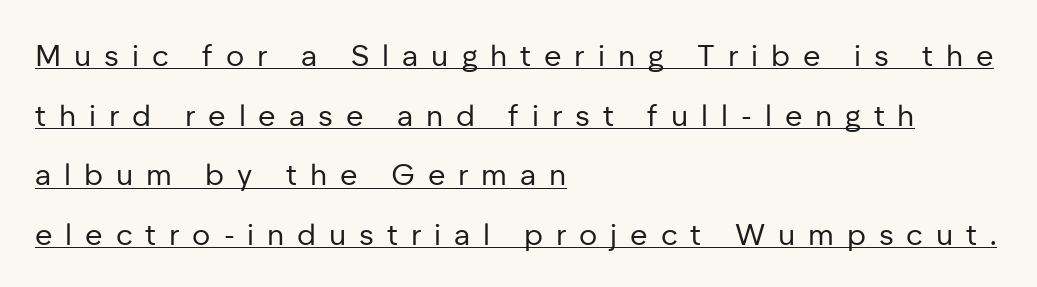
The image shows 30 px regular-weight sans-serif type, upright; set left-aligned, loose line spacing (1.99x), unusually wide letter spacing (+0.43 em), underlined; low stroke contrast and a medium x-height.
